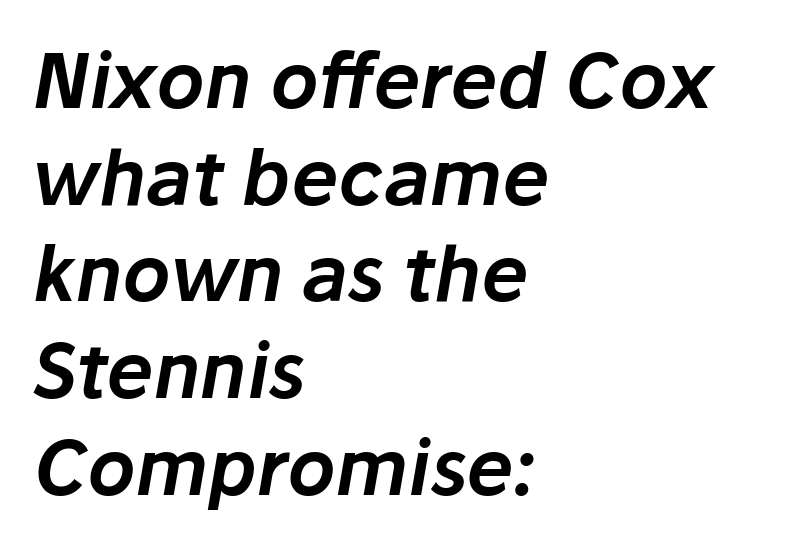
{"italic": "yes", "lean": "right", "slant_degrees": 10, "width": "normal", "stroke_contrast": "low", "x_height": "medium", "monospaced": "no", "underline": "no", "align": "left", "line_spacing": "normal", "line_spacing_ratio": 1.29, "letter_spacing": "normal", "letter_spacing_em": 0.0, "glyph_px": 75}
